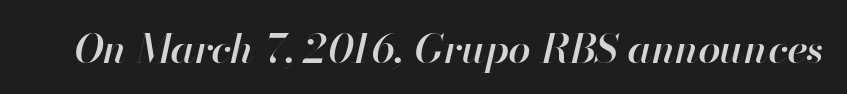
{"italic": "yes", "lean": "right", "slant_degrees": 13, "bold": "semi", "weight": "semibold", "width": "normal", "stroke_contrast": "high", "x_height": "small", "monospaced": "no", "underline": "no", "letter_spacing": "normal", "letter_spacing_em": 0.0, "glyph_px": 40}
